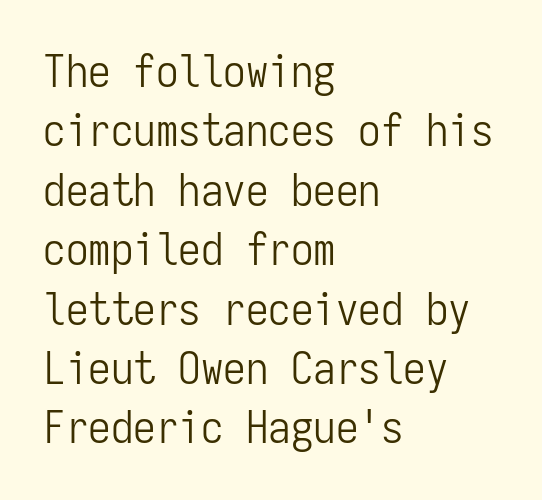
Is there any slant? The stems are plumb. Does the leading feel generous? No, just average. Observe the ordinary spacing: letters are neighbours, not strangers. Each line starts at the same left margin while the right side varies. Font category for this specimen: sans-serif.
